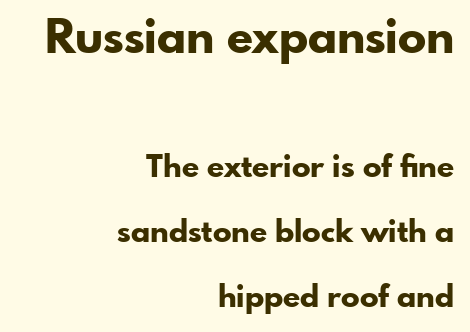
{"serif": "no", "italic": "no", "bold": "yes", "weight": "bold", "width": "normal", "stroke_contrast": "low", "x_height": "small", "monospaced": "no", "underline": "no", "align": "right", "line_spacing": "loose", "line_spacing_ratio": 2.1, "letter_spacing": "normal", "letter_spacing_em": 0.0, "larger_block": "first", "size_ratio": 1.52, "glyph_px": 47}
